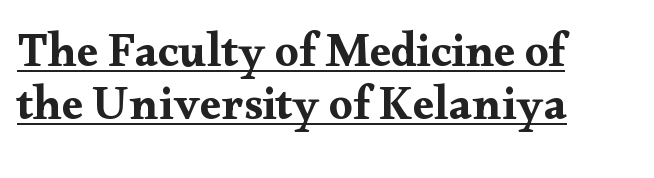
The image shows 47 px wide serif type, upright; set left-aligned, tight line spacing (1.13x), normal letter spacing, underlined; medium stroke contrast and a small x-height.
